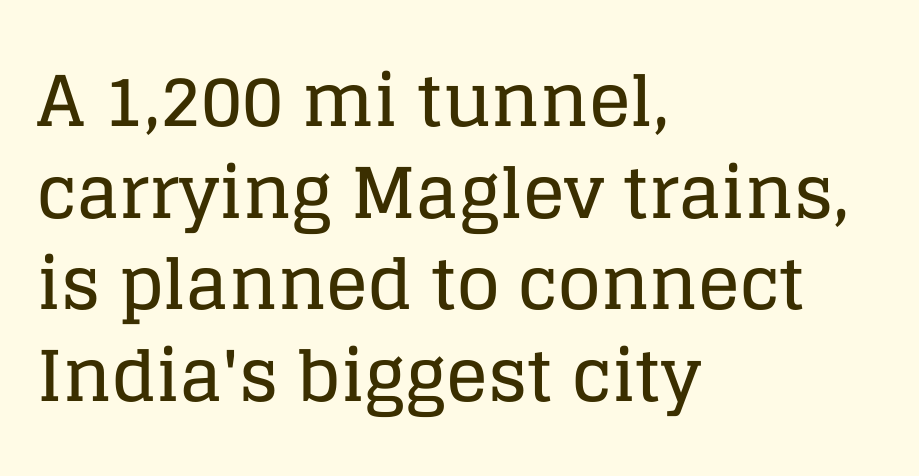
{"serif": "yes", "italic": "no", "width": "normal", "stroke_contrast": "low", "x_height": "large", "monospaced": "no", "underline": "no", "align": "left", "line_spacing": "normal", "line_spacing_ratio": 1.31, "letter_spacing": "normal", "letter_spacing_em": 0.0, "glyph_px": 70}
